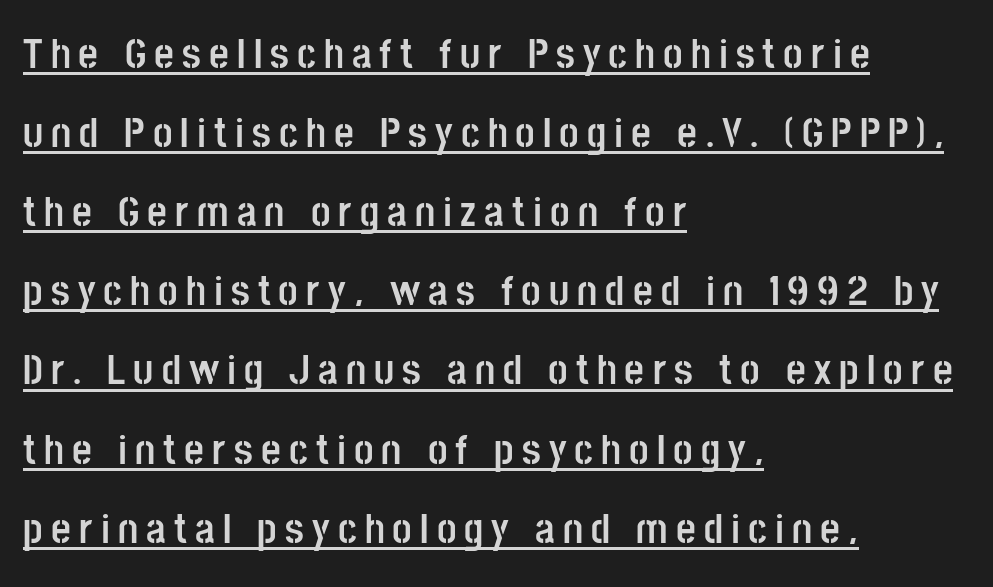
The image shows 43 px semibold, condensed sans-serif type, upright; set left-aligned, line spacing 1.84x, underlined; low stroke contrast and a large x-height.
